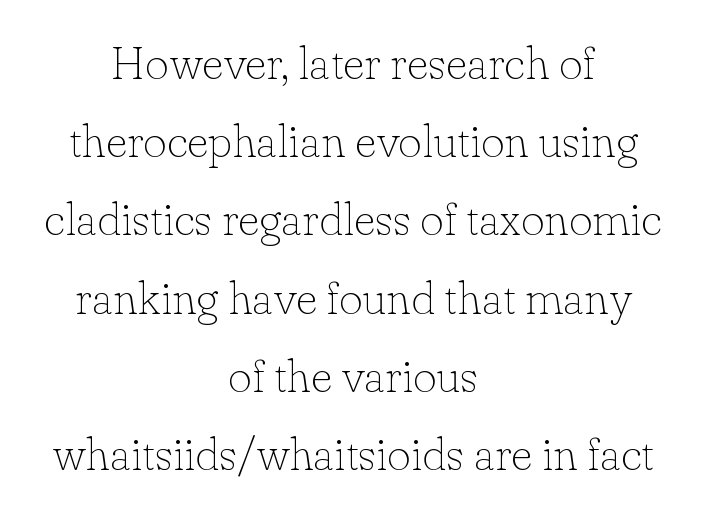
Quick note: underline off. The font's upright variant was chosen for this text. Think standard paragraph weight, or any step lighter than that. Each letter keeps its own natural width here, so spacing adapts to shape. Each letter's strokes conclude with small projecting serifs. The lines in this sample share a center point and differ in where they start and stop.
